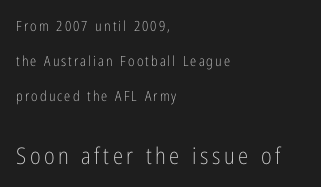
Q: Is the text bold? A: No.
Q: Is the text italic (slanted)? A: No, it is upright.
Q: Is the text underlined? A: No.
Q: How is the paragraph aligned? A: Left-aligned.
Q: Is the spacing between lines tight, normal or loose? A: Loose.
Q: Which block of text is set in a larger size, the first (top) or the second (bottom)? A: The second (bottom) one.
